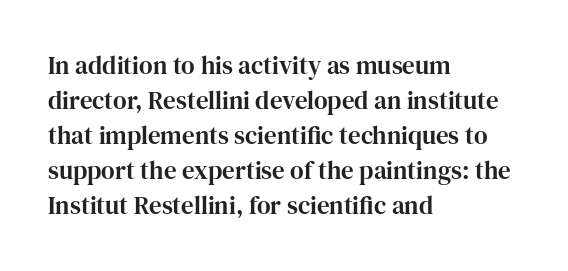
The image shows 25 px text type, upright; set left-aligned, normal line spacing (1.4x), normal letter spacing, not underlined.
